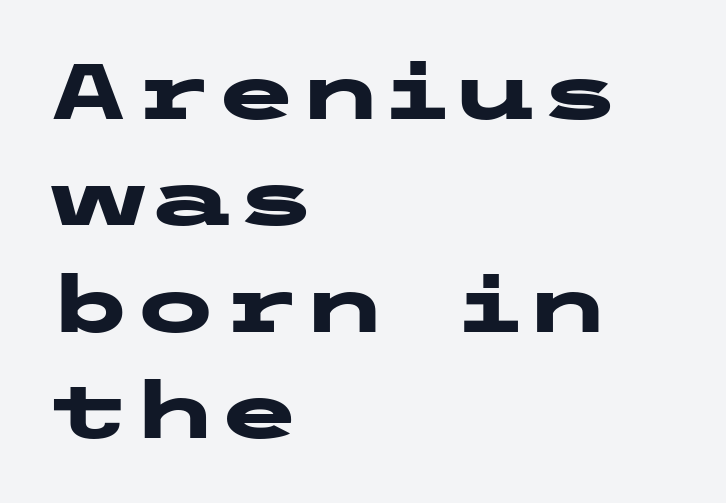
The horizontal fit of the characters is conventional and even. Just letters on the line, the space beneath them empty. In CSS terms this would be text-align: left. The rendering uses a bold face; every stroke is thick and dark.
